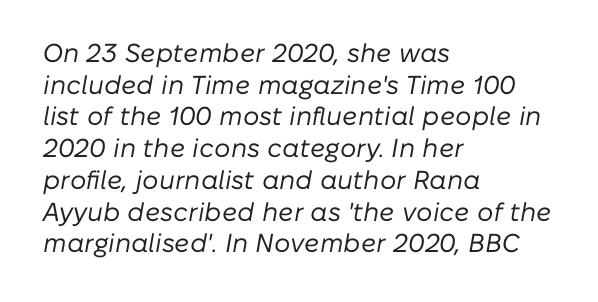
Q: Is the text bold? A: No.
Q: Is the text italic (slanted)? A: Yes, it leans right by about 10 degrees.
Q: Is the text underlined? A: No.
Q: How is the paragraph aligned? A: Left-aligned.
Q: Is the spacing between letters normal or unusually wide? A: Normal.
